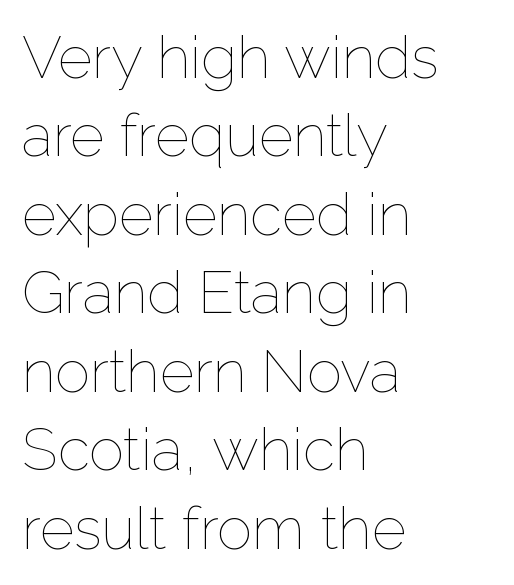
Compared with typical body copy, the letter spacing here is the same. The face used here is proportionally spaced, like ordinary book or web type. The setting favours the left margin, as ordinary paragraphs usually do. A bare baseline throughout the passage. Honestly, the row spacing looks completely unremarkable. A light-to-regular cut is what we see here.
